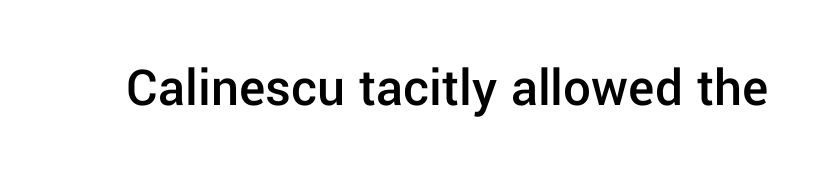
The image shows 55 px semibold sans-serif type, upright; set normal letter spacing, not underlined; low stroke contrast and a medium x-height.
